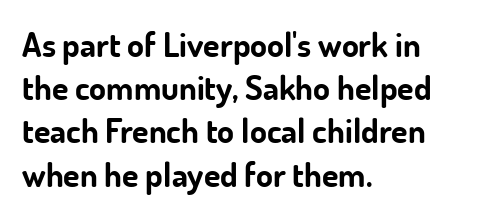
{"serif": "no", "italic": "no", "bold": "yes", "weight": "bold", "width": "normal", "stroke_contrast": "low", "x_height": "small", "monospaced": "no", "underline": "no", "align": "left", "line_spacing": "normal", "line_spacing_ratio": 1.27, "letter_spacing": "normal", "letter_spacing_em": 0.0, "glyph_px": 34}
